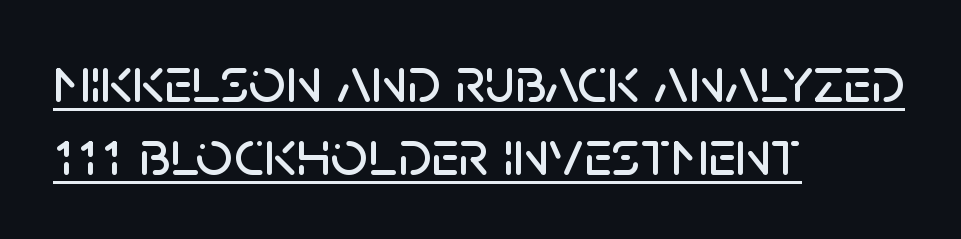
How would I describe the line gaps? Narrow and economical. The paragraph has a hard left edge and a soft right edge. The rendering uses natural spacing where letterforms have individual widths. Posture: straight, roman, zero tilt. Type style note: lacks serifs.
